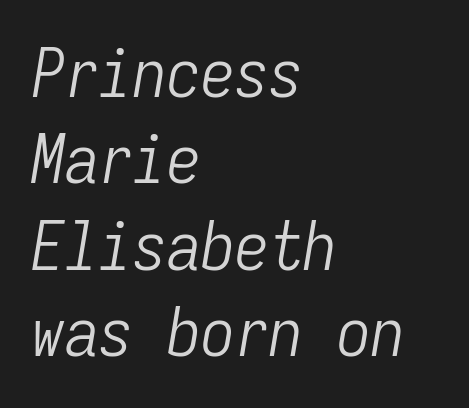
No chunkiness to these letters — they're not bold. These lines were composed using italics. Whoever set this chose a conventional vertical rhythm. Fixed-width glyphs throughout — classic coding-font behaviour.
